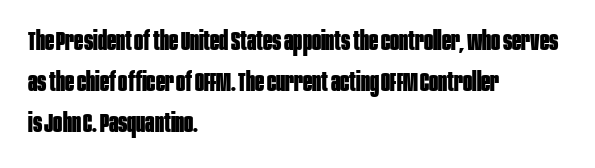
Q: Is the text bold? A: Yes.
Q: Is the text italic (slanted)? A: No, it is upright.
Q: Is the text underlined? A: No.
Q: How is the paragraph aligned? A: Left-aligned.
Q: Is the spacing between letters normal or unusually wide? A: Normal.
Q: Is the spacing between lines tight, normal or loose? A: Normal.
